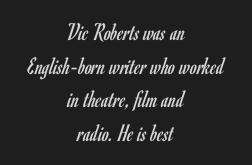
Honestly, the row spacing looks completely unremarkable. Look at the tracking — it's just the regular setting, nothing added. Check the space under the baseline: it is left empty. This rendering uses center alignment, leaving both contours irregular but symmetric.
